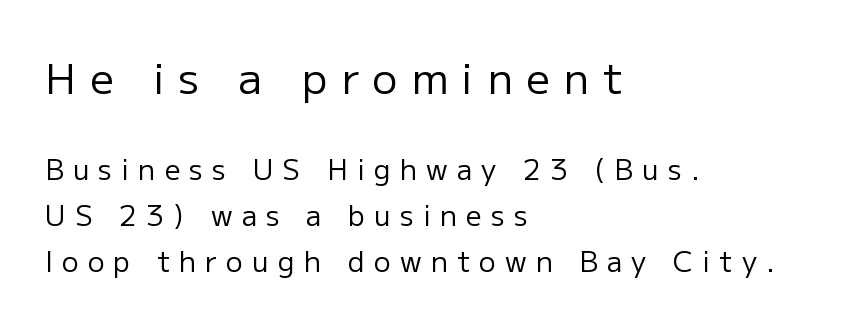
This sample uses an upright cut, with every glyph sitting square on the baseline. Think of a printed novel: that variable character pitch is what you see here. The face used here is rendered with a markedly widened letterfit. Alignment: flush left.
